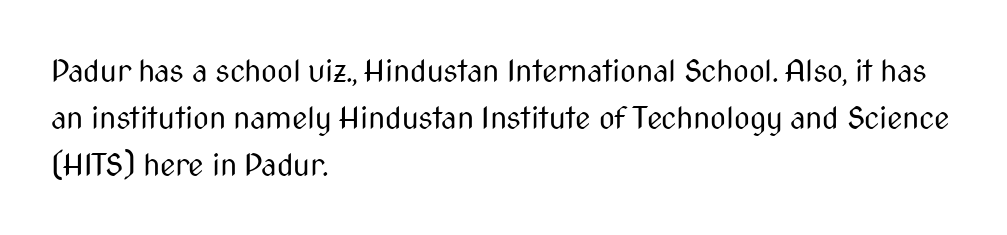
The image shows 31 px regular-weight, condensed sans-serif type, upright; set left-aligned, normal line spacing (1.51x), normal letter spacing, not underlined; medium stroke contrast and a medium x-height.
